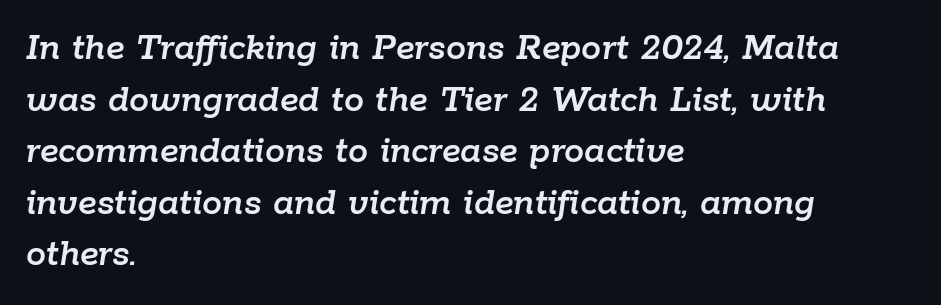
The image shows 40 px text type, italic (leaning right); set left-aligned, normal line spacing (1.29x), normal letter spacing, not underlined; low stroke contrast and a medium x-height.
